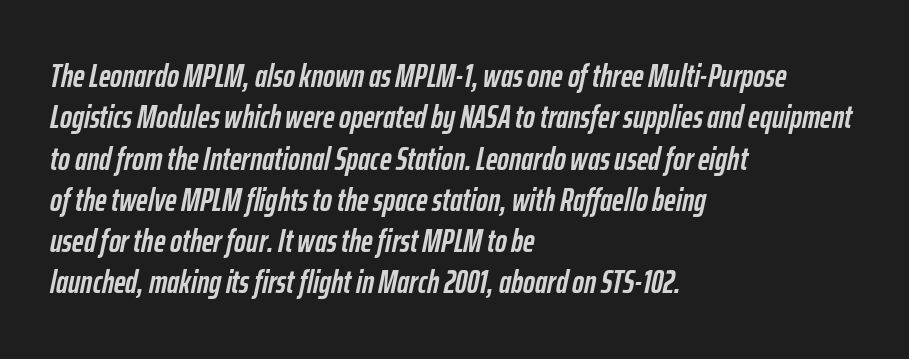
The image shows 32 px semibold, condensed type, italic (leaning right); set left-aligned, normal line spacing (1.29x), normal letter spacing, not underlined; low stroke contrast and a medium x-height.
